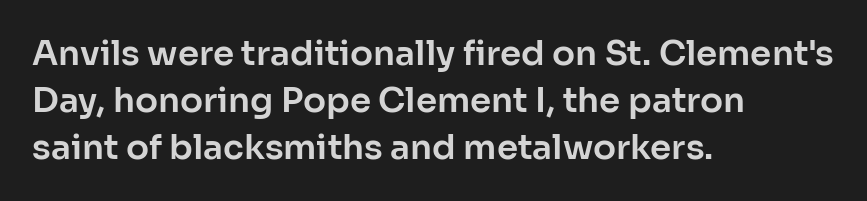
The image shows 34 px sans-serif type, upright; set left-aligned, normal line spacing (1.38x), normal letter spacing, not underlined; low stroke contrast and a medium x-height.
